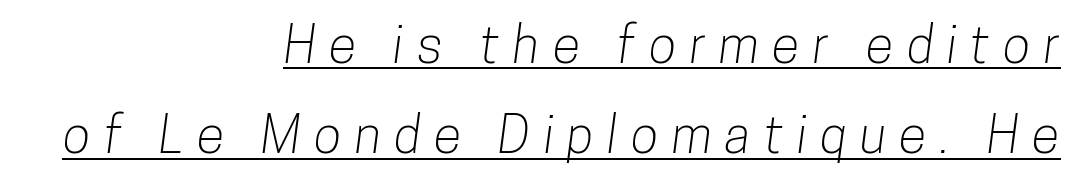
The image shows 51 px condensed sans-serif type; set right-aligned, line spacing 1.77x, unusually wide letter spacing (+0.26 em), underlined; low stroke contrast and a medium x-height.
